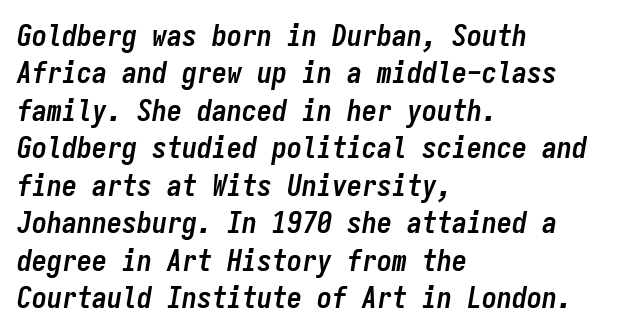
The image shows 30 px semibold, condensed type, italic (leaning right), monospaced; set left-aligned, normal line spacing (1.25x), normal letter spacing, not underlined; low stroke contrast and a medium x-height.
